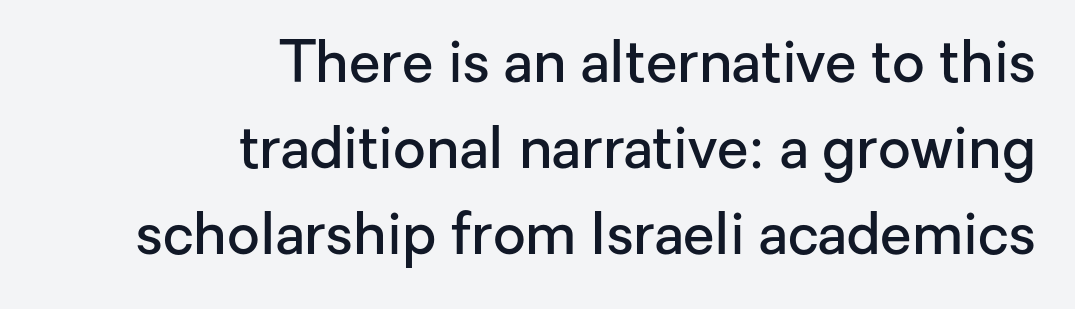
The image shows 57 px semibold sans-serif type, upright; set right-aligned, normal line spacing (1.51x), normal letter spacing, not underlined; low stroke contrast and a medium x-height.
